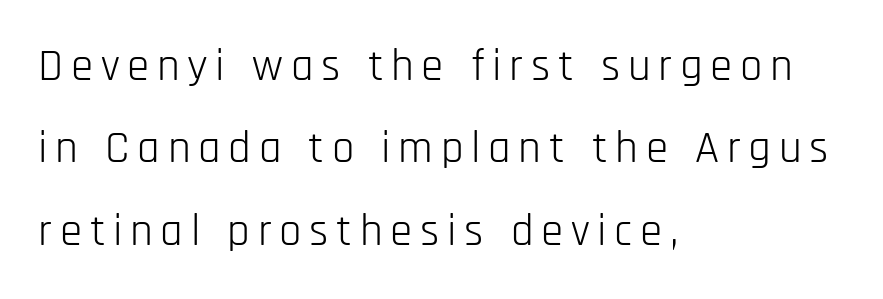
The axis of the letterforms is exactly vertical. Beneath every word, the page is bare. Do the characters align in a grid? No, the font is proportional. The typeface has the unassuming heft of standard copy or less. The lines in this sample share a left origin and differ only in where they stop.
